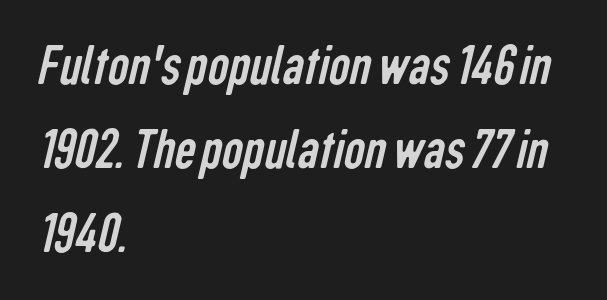
{"serif": "no", "bold": "no", "weight": "regular", "width": "condensed", "stroke_contrast": "low", "x_height": "medium", "monospaced": "no", "underline": "no", "align": "left", "line_spacing": "normal", "line_spacing_ratio": 1.42, "letter_spacing": "normal", "letter_spacing_em": 0.0, "glyph_px": 59}
